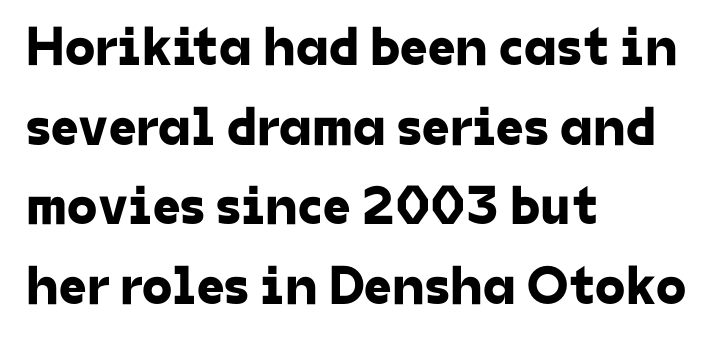
Q: Is the typeface a serif or a sans-serif typeface? A: Sans-serif.
Q: Is the text underlined? A: No.
Q: How is the paragraph aligned? A: Left-aligned.
Q: Is the spacing between letters normal or unusually wide? A: Normal.
Q: Is the spacing between lines tight, normal or loose? A: Normal.
Q: Width (condensed, normal, or wide)? A: Normal.
Q: Stroke contrast? A: Low.
Q: x-height? A: Medium.
Q: Monospaced? A: No.
